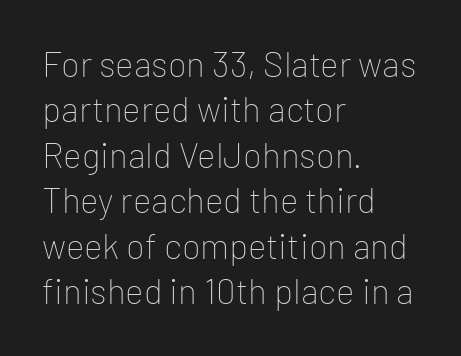
Nothing sits at the stroke ends, so this counts as sans-serif. These lines are rendered in a variable-pitch font. This is roman type, the default non-slanted kind. The line texture is even and compact thanks to regular tracking. The leading is moderate, giving the passage an even texture.
